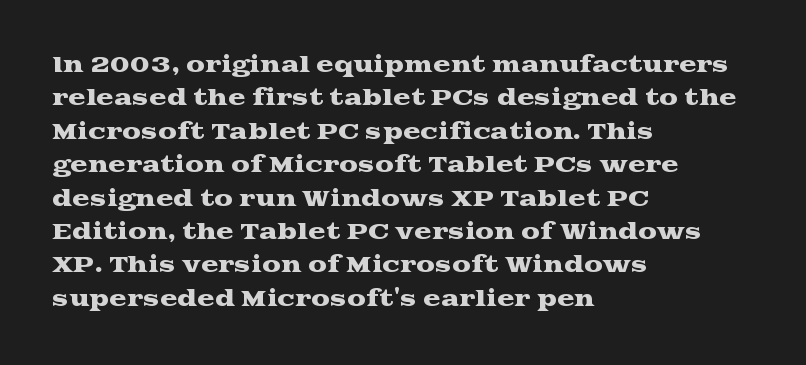
Q: Is the text italic (slanted)? A: No, it is upright.
Q: Is the text underlined? A: No.
Q: How is the paragraph aligned? A: Left-aligned.
Q: Is the spacing between letters normal or unusually wide? A: Normal.
Q: Is the spacing between lines tight, normal or loose? A: Normal.
